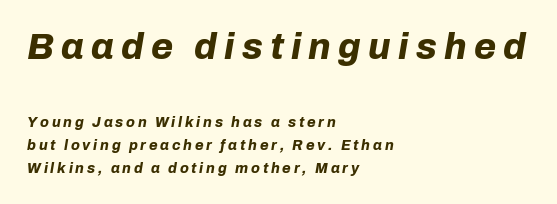
Check the space under the baseline: it is left empty. Every letter is thick-stroked: bold, no question. The horizontal fit of the characters is loose and conspicuously gappy. Note: larger setting up top, smaller setting below. A typesetter would call this proportional, since set widths differ per character.
